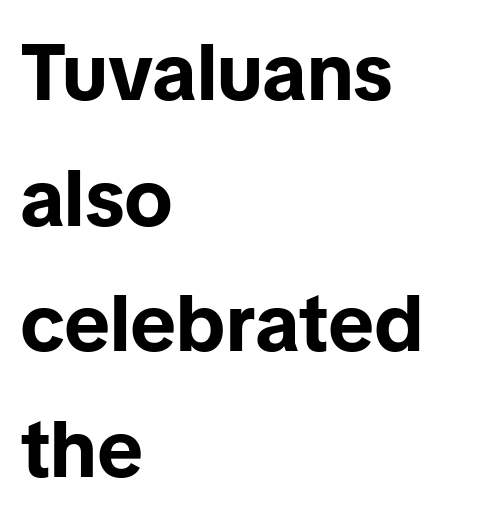
Q: Is the text bold? A: Yes.
Q: Is the text italic (slanted)? A: No, it is upright.
Q: Is the typeface a serif or a sans-serif typeface? A: Sans-serif.
Q: Is the text underlined? A: No.
Q: How is the paragraph aligned? A: Left-aligned.
Q: Is the spacing between letters normal or unusually wide? A: Normal.
Q: Is the spacing between lines tight, normal or loose? A: Normal.
Q: Width (condensed, normal, or wide)? A: Normal.
Q: Stroke contrast? A: Low.
Q: x-height? A: Medium.
Q: Monospaced? A: No.
